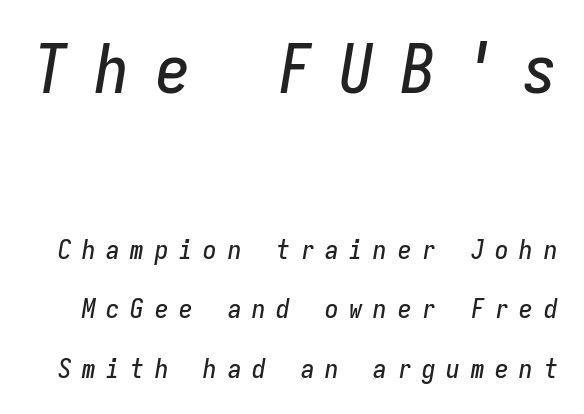
Q: Is the text italic (slanted)? A: Yes, it leans right by about 9 degrees.
Q: Is the text underlined? A: No.
Q: Is the spacing between letters normal or unusually wide? A: Unusually wide.
Q: Is the spacing between lines tight, normal or loose? A: Loose.
Q: Which block of text is set in a larger size, the first (top) or the second (bottom)? A: The first (top) one.
Q: Width (condensed, normal, or wide)? A: Condensed.
Q: Stroke contrast? A: Low.
Q: x-height? A: Medium.
Q: Monospaced? A: Yes.
